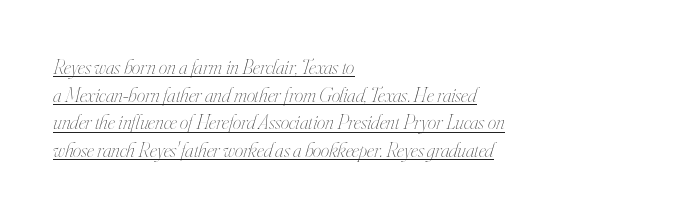
The image shows 21 px text type, italic (leaning right); set left-aligned, normal line spacing (1.32x), normal letter spacing, underlined.
